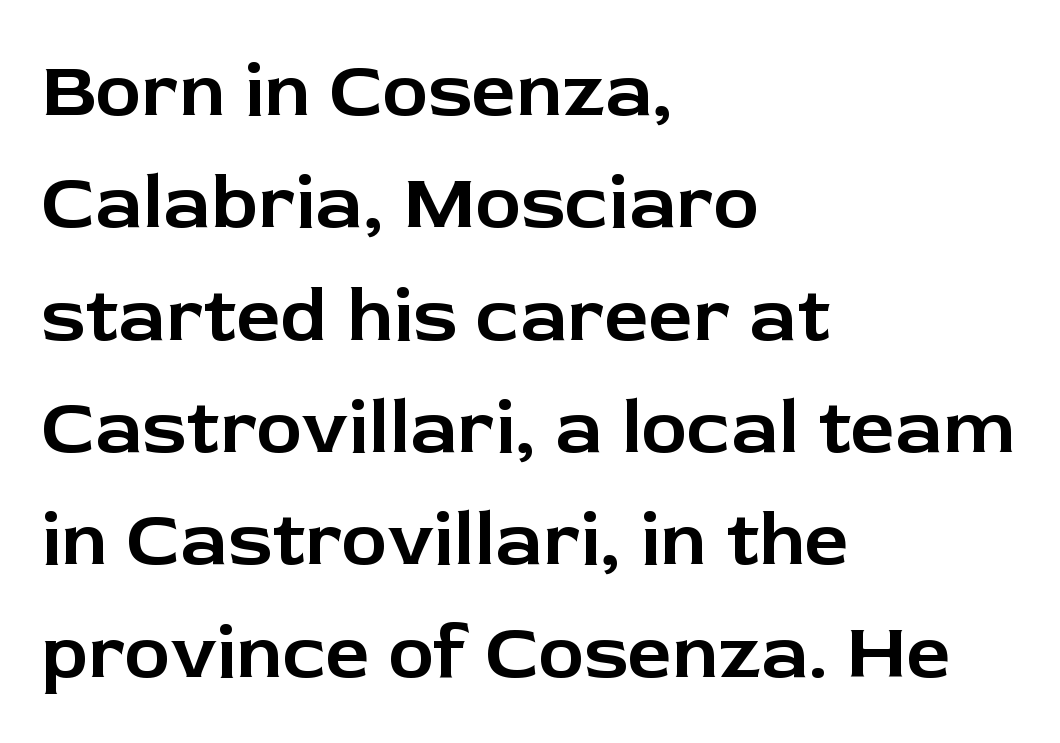
Q: Is the text italic (slanted)? A: No, it is upright.
Q: Is the typeface a serif or a sans-serif typeface? A: Sans-serif.
Q: Is the text underlined? A: No.
Q: How is the paragraph aligned? A: Left-aligned.
Q: Is the spacing between letters normal or unusually wide? A: Normal.
Q: Is the spacing between lines tight, normal or loose? A: Normal.
Q: Width (condensed, normal, or wide)? A: Normal.
Q: Stroke contrast? A: Low.
Q: x-height? A: Medium.
Q: Monospaced? A: No.
